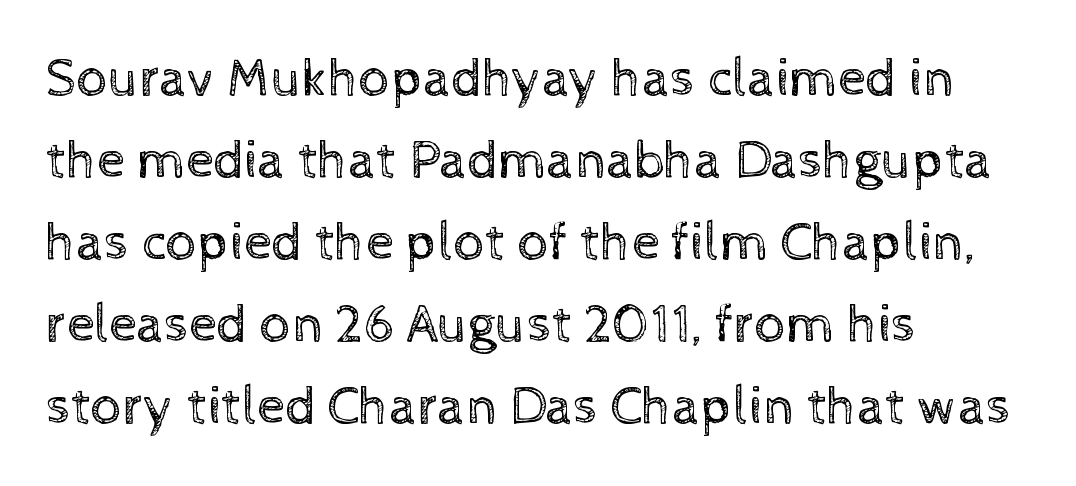
The type is set solid horizontally, with unmodified tracking. Italic? Not at all — the glyphs are vertical. Is the block centered? No — it sits flush against the left margin. The strokes are not fattened; the text isn't bold.
